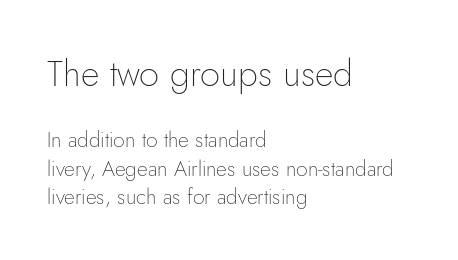
The image shows 36 px thin sans-serif type, upright; set left-aligned, normal line spacing (1.35x), normal letter spacing, not underlined; the first (top) block is 1.71x larger; low stroke contrast and a small x-height.
